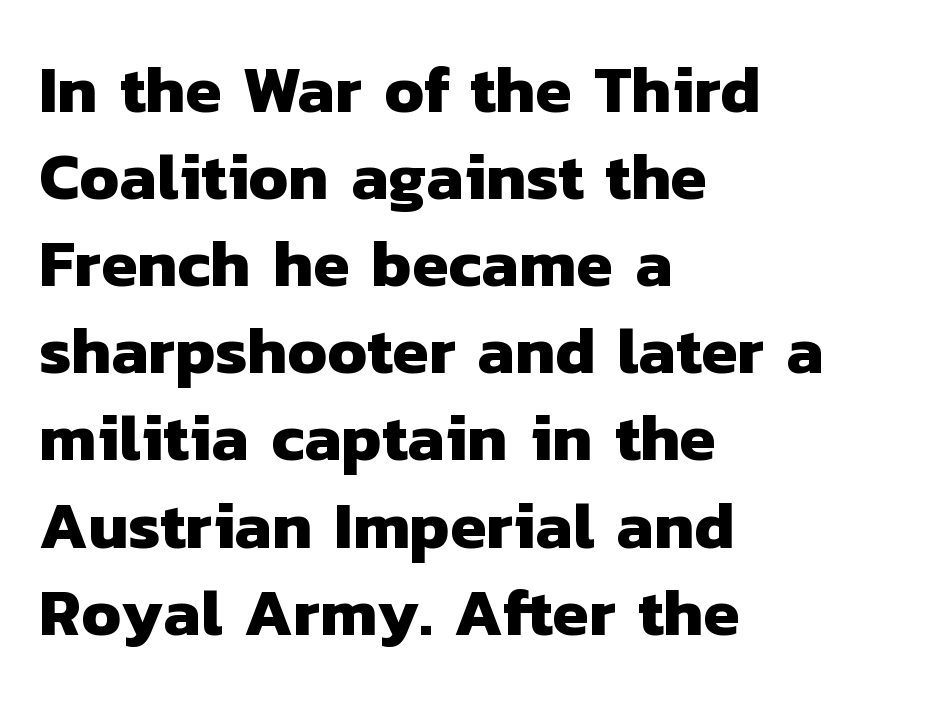
The image shows 66 px heavy sans-serif type; set left-aligned, normal line spacing (1.32x), normal letter spacing, not underlined; low stroke contrast and a medium x-height.
